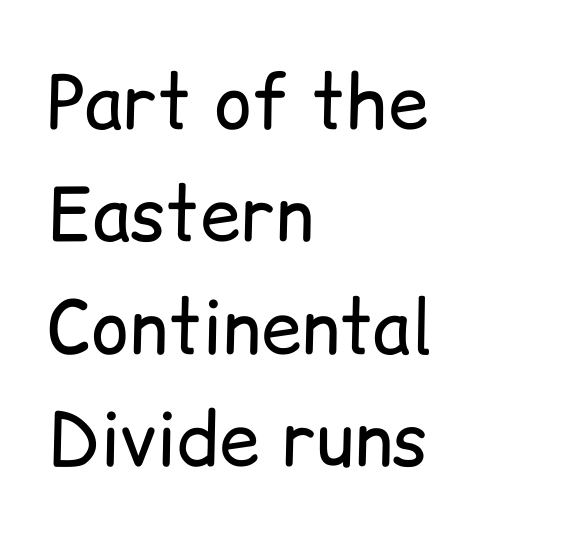
The image shows 73 px regular-weight sans-serif type, upright; set left-aligned, normal line spacing (1.54x), normal letter spacing, not underlined; low stroke contrast and a medium x-height.
